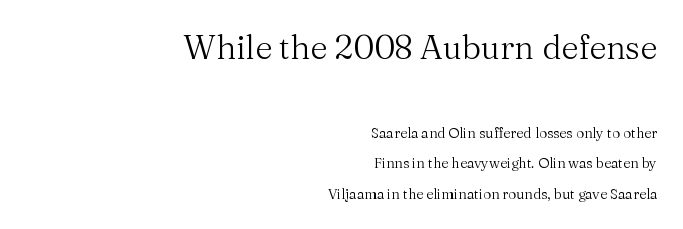
Quick note: underline off. A student would notice the top passage is typeset larger than what follows. The letterforms sit at book weight or below. Italic? Not at all — the glyphs are vertical.
